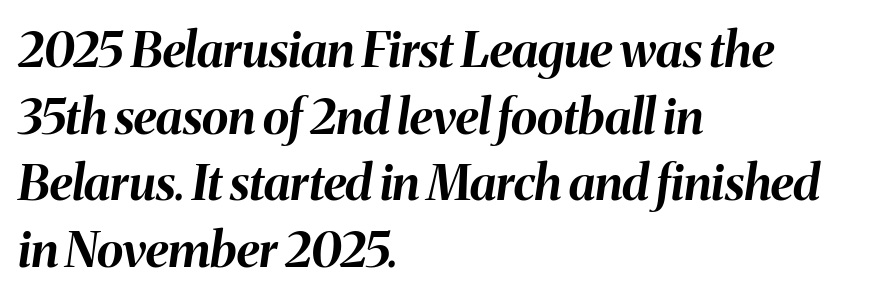
Q: Is the text bold? A: Yes.
Q: Is the text italic (slanted)? A: Yes, it leans right by about 8 degrees.
Q: Is the text underlined? A: No.
Q: How is the paragraph aligned? A: Left-aligned.
Q: Is the spacing between letters normal or unusually wide? A: Normal.
Q: Is the spacing between lines tight, normal or loose? A: Normal.
Q: Width (condensed, normal, or wide)? A: Normal.
Q: Stroke contrast? A: Medium.
Q: x-height? A: Medium.
Q: Monospaced? A: No.
